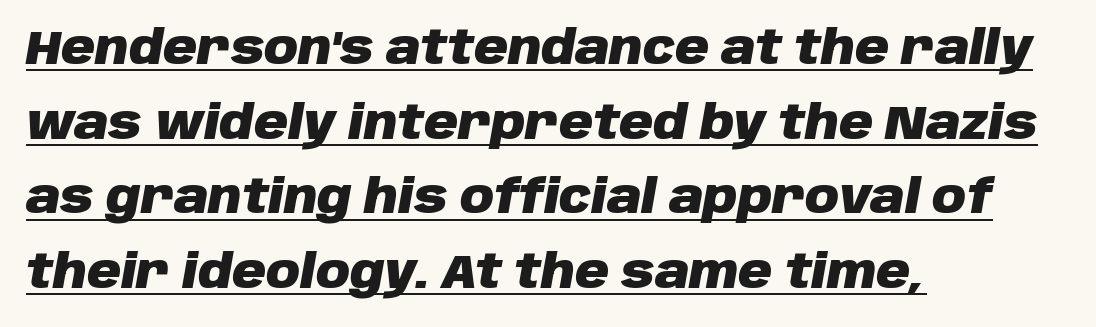
Layout note: lines flush left. Typographic density is high because the face is bold. Rendered with sloped, italic letterforms. A typesetter would call this proportional, since set widths differ per character. Regular leading. The rendering uses the underline text-decoration.
